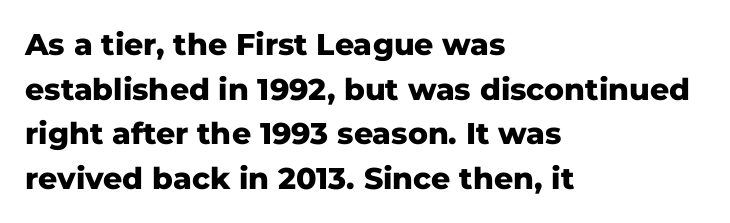
{"serif": "no", "italic": "no", "bold": "yes", "weight": "heavy", "width": "normal", "stroke_contrast": "low", "x_height": "medium", "monospaced": "no", "underline": "no", "align": "left", "line_spacing": "normal", "line_spacing_ratio": 1.49, "letter_spacing": "normal", "letter_spacing_em": 0.0, "glyph_px": 30}
